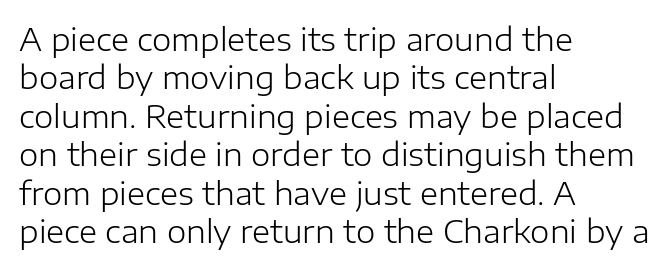
Q: Is the text bold? A: No.
Q: Is the text italic (slanted)? A: No, it is upright.
Q: Is the typeface a serif or a sans-serif typeface? A: Sans-serif.
Q: Is the text underlined? A: No.
Q: How is the paragraph aligned? A: Left-aligned.
Q: Is the spacing between letters normal or unusually wide? A: Normal.
Q: Width (condensed, normal, or wide)? A: Normal.
Q: Stroke contrast? A: Low.
Q: x-height? A: Medium.
Q: Monospaced? A: No.
